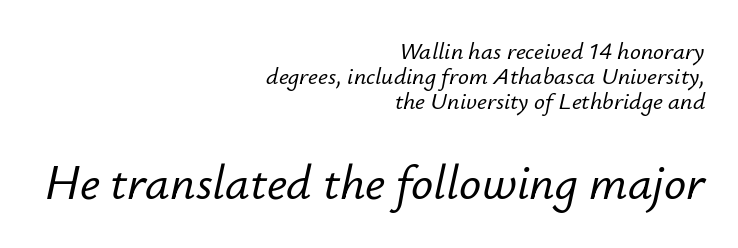
The image shows 49 px text type, italic (leaning right); set right-aligned, tight line spacing (1.04x), normal letter spacing, not underlined; the second (bottom) block is 2.04x larger; low stroke contrast and a small x-height.
